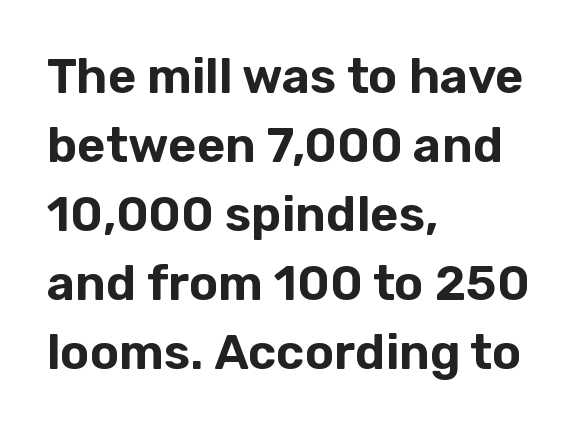
The image shows 49 px sans-serif type, upright; set left-aligned, normal line spacing (1.41x), normal letter spacing, not underlined; low stroke contrast and a medium x-height.
